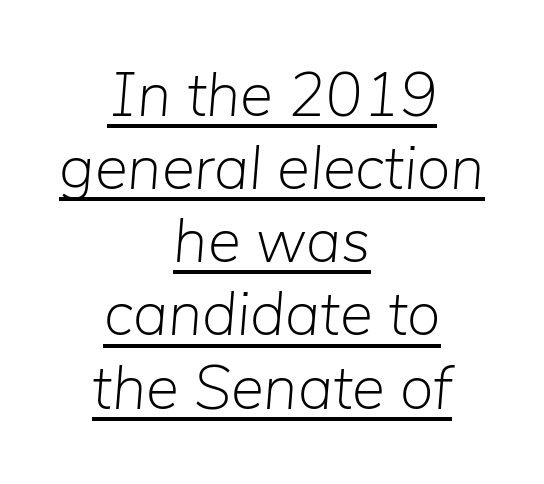
The image shows 62 px light type, italic (leaning right); set centered, line spacing 1.18x, normal letter spacing, underlined; low stroke contrast and a medium x-height.
